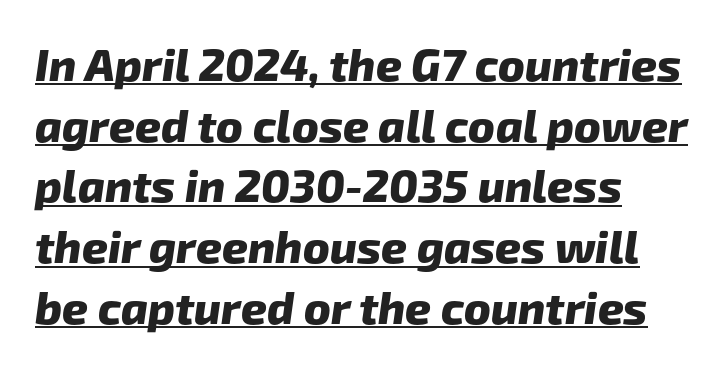
{"serif": "no", "bold": "yes", "weight": "heavy", "width": "normal", "stroke_contrast": "low", "x_height": "medium", "monospaced": "no", "underline": "yes", "align": "left", "line_spacing": "normal", "line_spacing_ratio": 1.35, "letter_spacing": "normal", "letter_spacing_em": 0.0, "glyph_px": 45}
